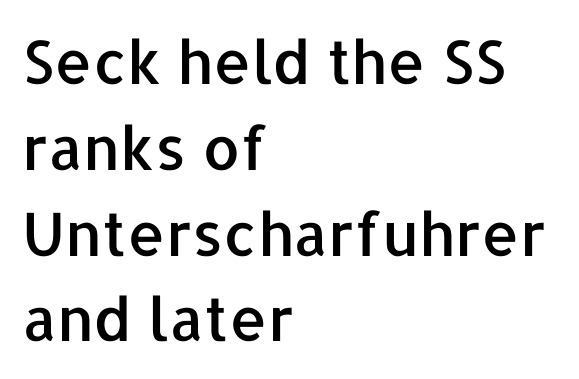
Q: Is the text italic (slanted)? A: No, it is upright.
Q: Is the typeface a serif or a sans-serif typeface? A: Sans-serif.
Q: Is the text underlined? A: No.
Q: How is the paragraph aligned? A: Left-aligned.
Q: Is the spacing between letters normal or unusually wide? A: Normal.
Q: Is the spacing between lines tight, normal or loose? A: Normal.
Q: Width (condensed, normal, or wide)? A: Normal.
Q: Stroke contrast? A: Low.
Q: x-height? A: Medium.
Q: Monospaced? A: No.
